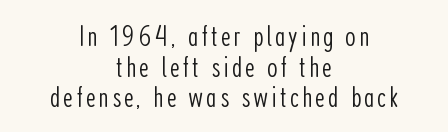
{"serif": "no", "italic": "no", "bold": "no", "weight": "light", "width": "condensed", "stroke_contrast": "low", "x_height": "medium", "monospaced": "no", "underline": "no", "align": "center", "line_spacing": "tight", "line_spacing_ratio": 1.02, "glyph_px": 30}
